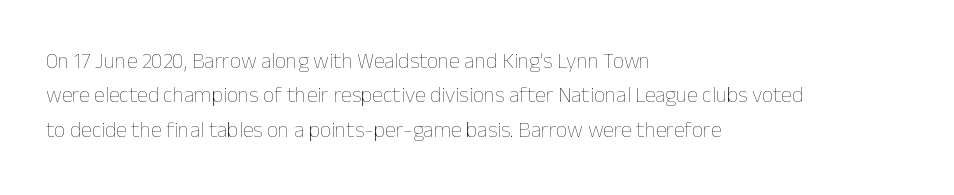
The image shows 22 px text type, upright; set left-aligned, normal line spacing (1.56x), normal letter spacing, not underlined.
